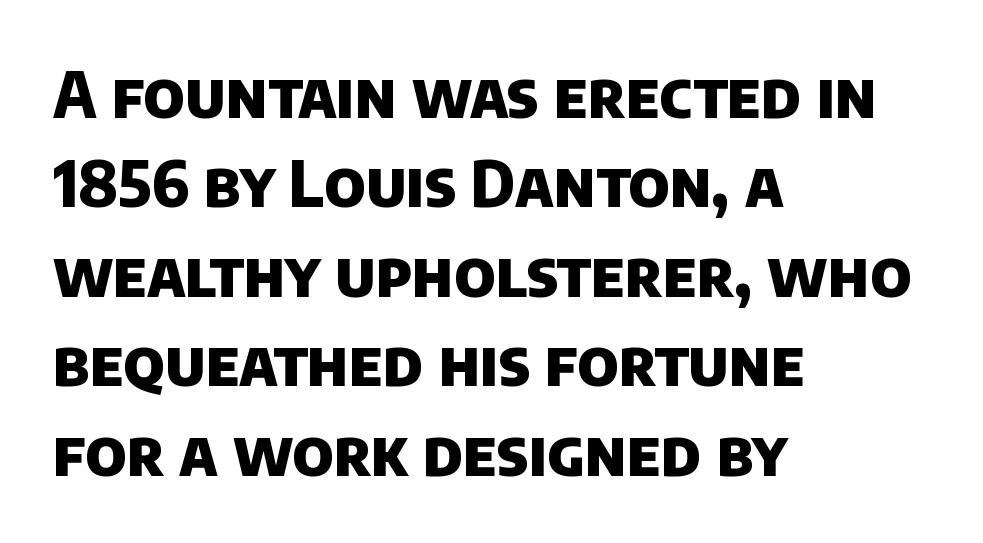
The image shows 63 px heavy sans-serif type; set left-aligned, normal line spacing (1.42x), normal letter spacing, not underlined; low stroke contrast and a large x-height.
